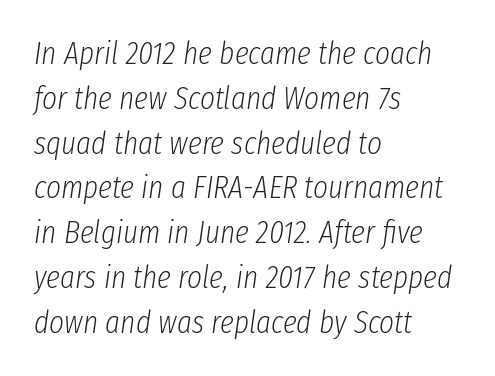
Interline gaps are of average width in this sample. Weight class: somewhere from thin through regular. There's an unmistakable incline to the writing here. Honestly, the letter spacing is just normal — you wouldn't notice it.
